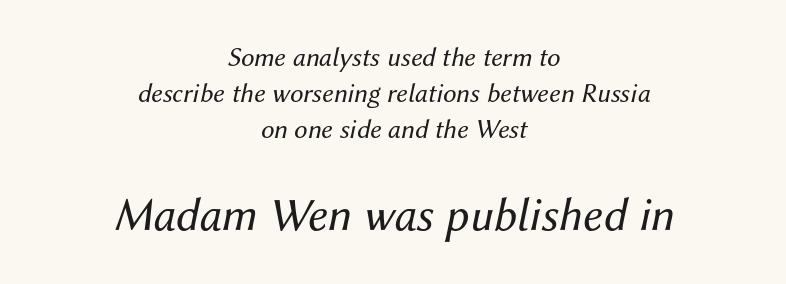
The image shows 47 px regular-weight type, italic (leaning right); set centered, normal line spacing (1.34x), normal letter spacing, not underlined; the second (bottom) block is 1.74x larger; medium stroke contrast and a medium x-height.
